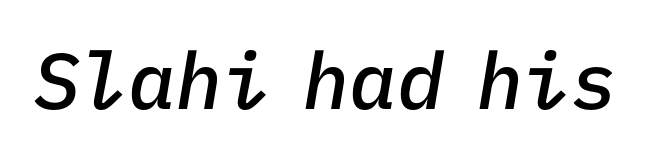
Q: Is the text bold? A: Semi-bold.
Q: Is the text italic (slanted)? A: Yes, it leans right by about 9 degrees.
Q: Is the text underlined? A: No.
Q: Is the spacing between letters normal or unusually wide? A: Normal.
Q: Width (condensed, normal, or wide)? A: Normal.
Q: Stroke contrast? A: Low.
Q: x-height? A: Medium.
Q: Monospaced? A: Yes.
